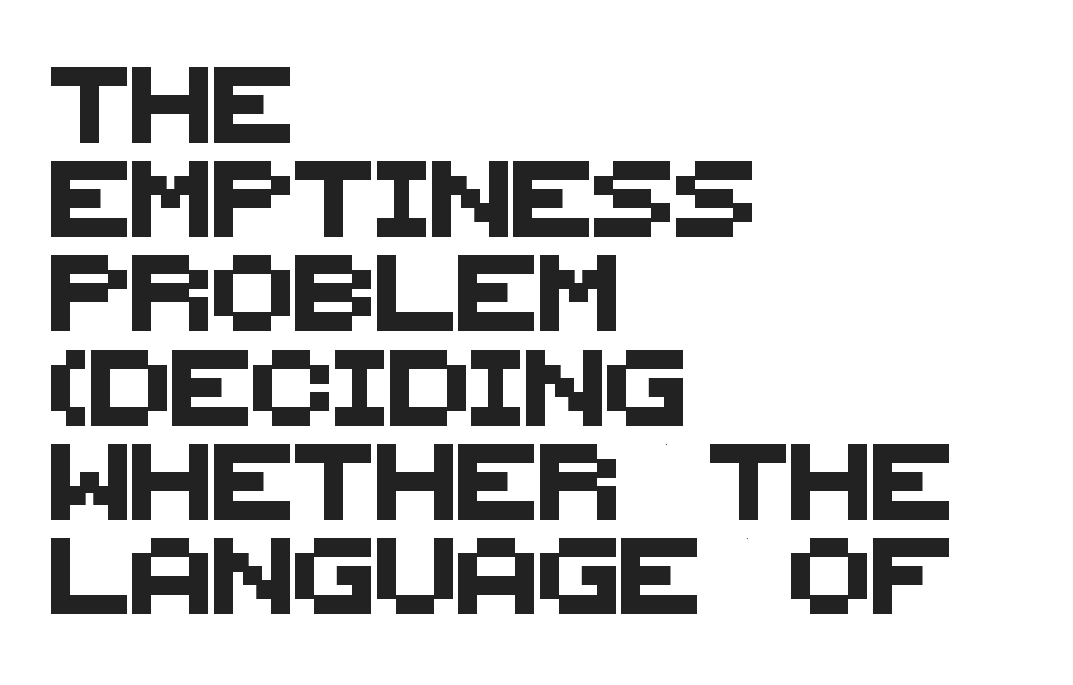
The image shows 76 px sans-serif type; set left-aligned, line spacing 1.24x, normal letter spacing, not underlined; medium stroke contrast and a large x-height.
